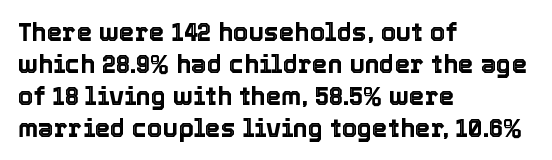
Q: Is the text italic (slanted)? A: No, it is upright.
Q: Is the text underlined? A: No.
Q: How is the paragraph aligned? A: Left-aligned.
Q: Is the spacing between letters normal or unusually wide? A: Normal.
Q: Is the spacing between lines tight, normal or loose? A: Normal.
